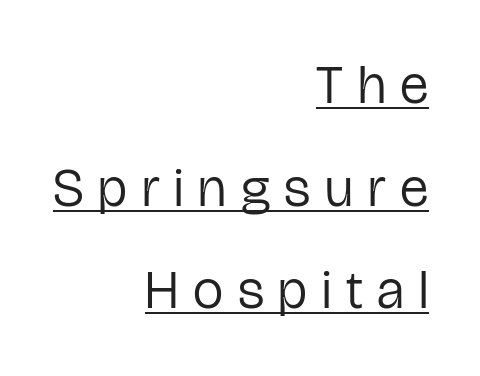
Q: Is the text bold? A: No.
Q: Is the text italic (slanted)? A: No, it is upright.
Q: Is the typeface a serif or a sans-serif typeface? A: Sans-serif.
Q: Is the text underlined? A: Yes.
Q: How is the paragraph aligned? A: Right-aligned.
Q: Is the spacing between letters normal or unusually wide? A: Unusually wide.
Q: Is the spacing between lines tight, normal or loose? A: Loose.
Q: Width (condensed, normal, or wide)? A: Condensed.
Q: Stroke contrast? A: Low.
Q: x-height? A: Medium.
Q: Monospaced? A: No.
